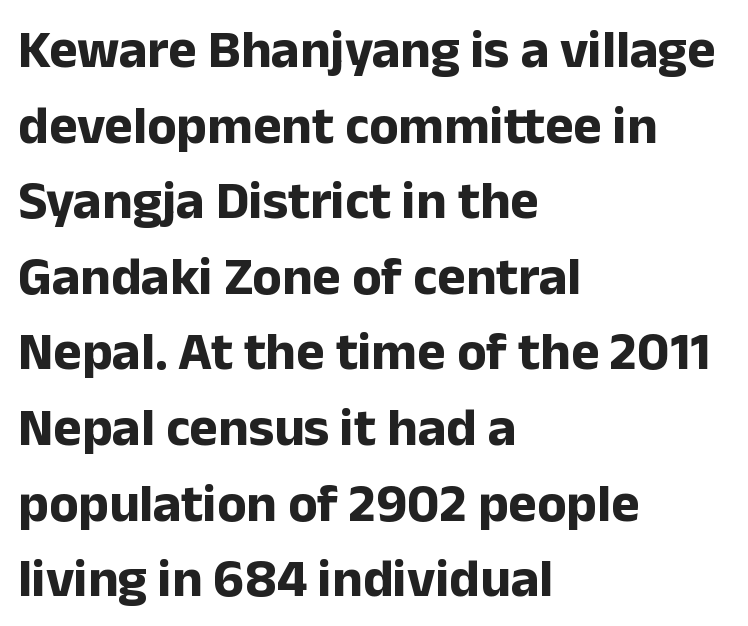
Ordinary non-slanted type is in use. The text block is weighted toward the left margin, trailing off unevenly rightward. The letters advance in unequal steps, a hallmark of proportional type. Typographic density is high because the face is bold.
